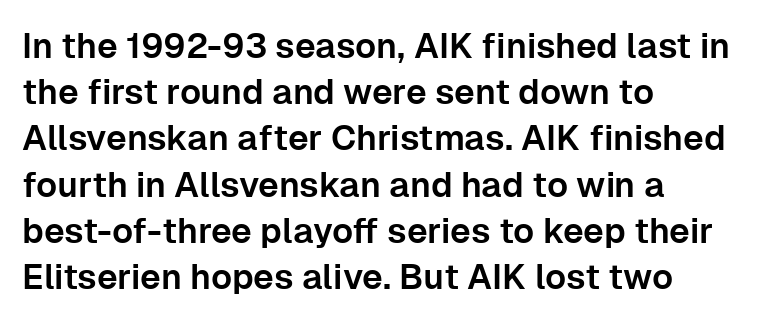
The image shows 35 px sans-serif type, upright; set left-aligned, normal line spacing (1.32x), normal letter spacing, not underlined; low stroke contrast and a medium x-height.
